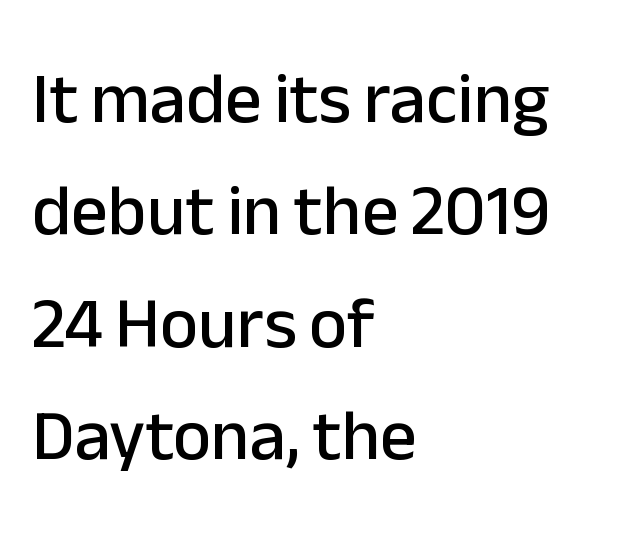
Q: Is the text italic (slanted)? A: No, it is upright.
Q: Is the typeface a serif or a sans-serif typeface? A: Sans-serif.
Q: Is the text underlined? A: No.
Q: How is the paragraph aligned? A: Left-aligned.
Q: Is the spacing between letters normal or unusually wide? A: Normal.
Q: Is the spacing between lines tight, normal or loose? A: Normal.
Q: Width (condensed, normal, or wide)? A: Normal.
Q: Stroke contrast? A: Low.
Q: x-height? A: Medium.
Q: Monospaced? A: No.
